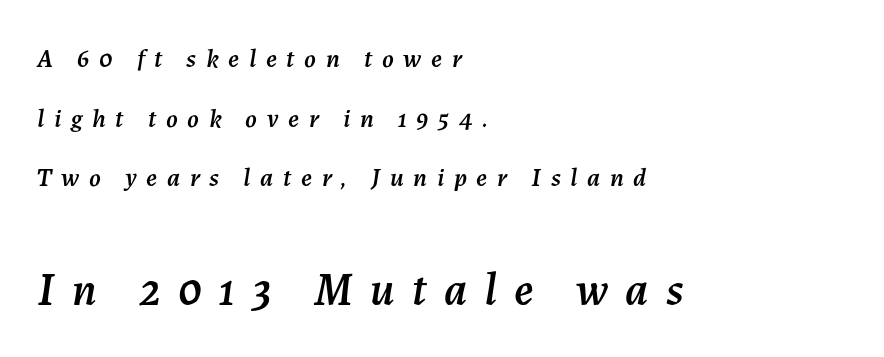
The image shows 46 px text type, italic (leaning right); set left-aligned, loose line spacing (2.29x), unusually wide letter spacing (+0.37 em), not underlined; the second (bottom) block is 1.77x larger; medium stroke contrast and a medium x-height.
